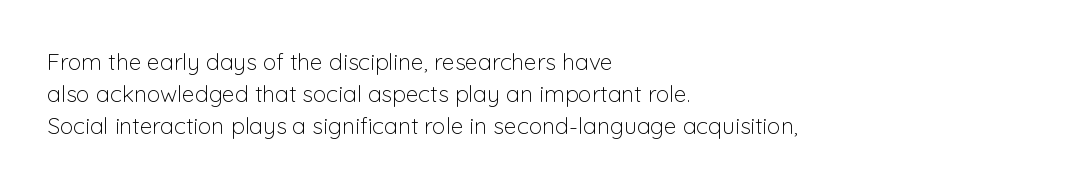
The image shows 23 px text type, upright; set left-aligned, normal line spacing (1.39x), normal letter spacing, not underlined.
